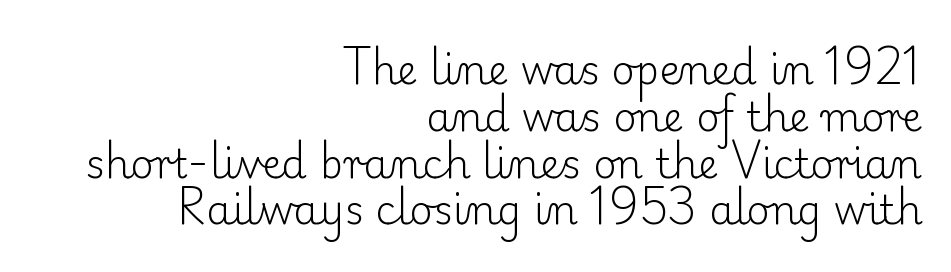
{"italic": "no", "bold": "no", "weight": "light", "width": "normal", "stroke_contrast": "low", "x_height": "small", "monospaced": "no", "underline": "no", "align": "right", "line_spacing_ratio": 1.17, "letter_spacing": "normal", "letter_spacing_em": 0.0, "glyph_px": 40}
